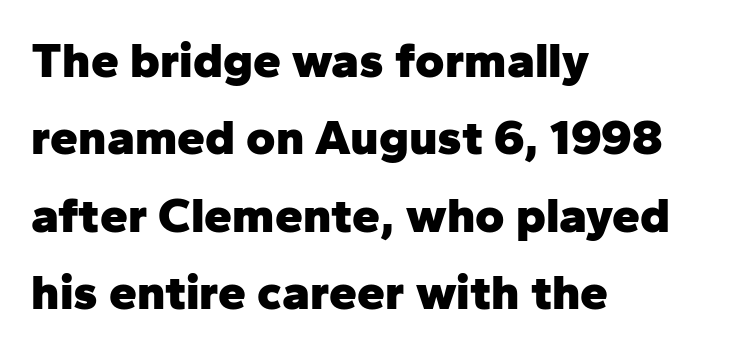
Q: Is the text bold? A: Yes.
Q: Is the text italic (slanted)? A: No, it is upright.
Q: Is the typeface a serif or a sans-serif typeface? A: Sans-serif.
Q: Is the text underlined? A: No.
Q: How is the paragraph aligned? A: Left-aligned.
Q: Is the spacing between letters normal or unusually wide? A: Normal.
Q: Is the spacing between lines tight, normal or loose? A: Normal.
Q: Width (condensed, normal, or wide)? A: Normal.
Q: Stroke contrast? A: Low.
Q: x-height? A: Medium.
Q: Monospaced? A: No.
